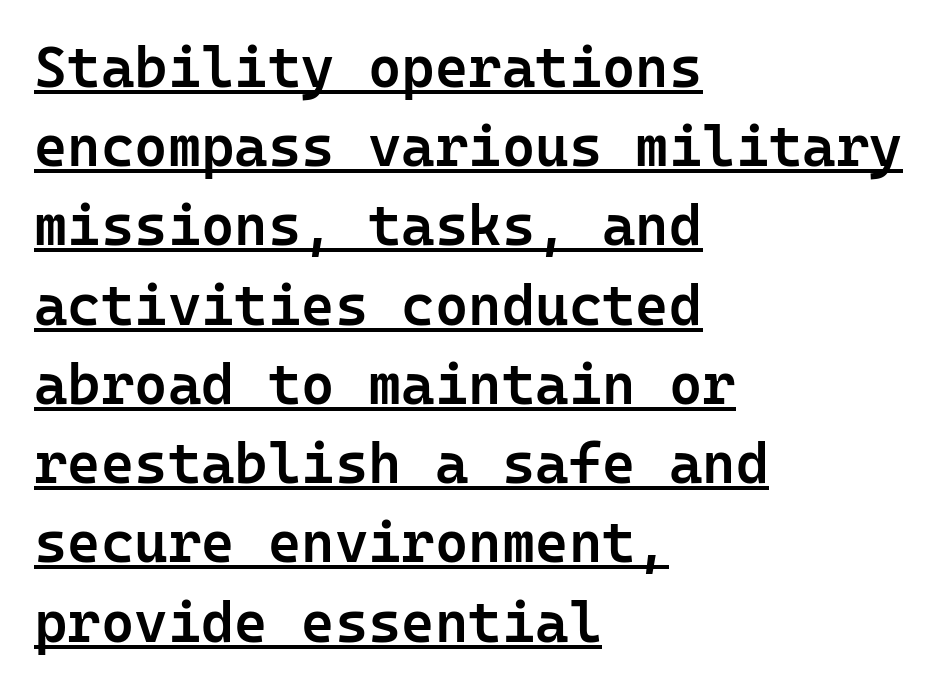
The font family rendered here belongs to the sans-serif group. The letters stand upright; this is a roman face. Left-aligned paragraph, ragged on the right. Each line of the rendering has a horizontal stroke beneath the glyphs. Each word holds together tightly as a unit, with standard inter-letter gaps. Set as a demibold, roughly 600 on the weight scale.
